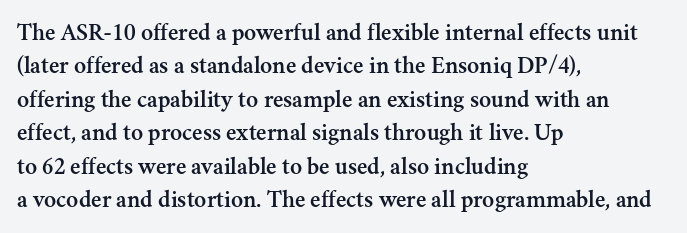
The image shows 25 px text type, upright; set left-aligned, normal line spacing (1.34x), normal letter spacing, not underlined.
